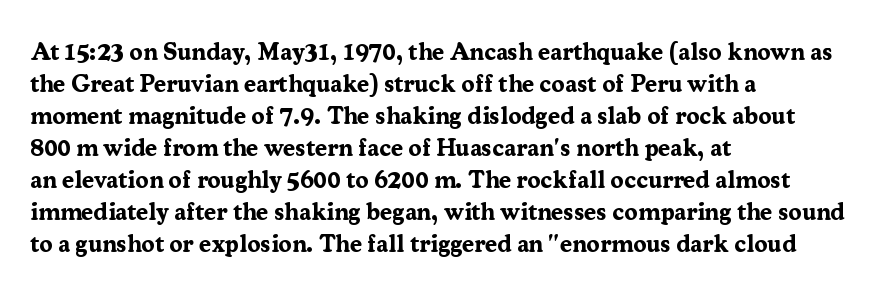
Q: Is the text bold? A: Yes.
Q: Is the text italic (slanted)? A: No, it is upright.
Q: Is the text underlined? A: No.
Q: How is the paragraph aligned? A: Left-aligned.
Q: Is the spacing between letters normal or unusually wide? A: Normal.
Q: Is the spacing between lines tight, normal or loose? A: Normal.
